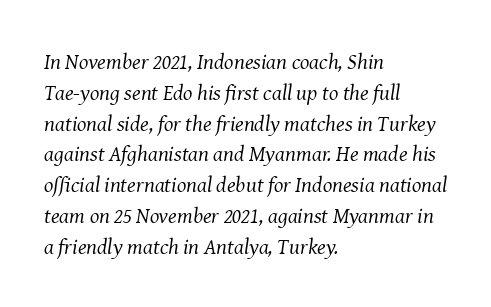
Q: Is the text bold? A: No.
Q: Is the text italic (slanted)? A: Yes, it leans right by about 8 degrees.
Q: Is the text underlined? A: No.
Q: How is the paragraph aligned? A: Left-aligned.
Q: Is the spacing between letters normal or unusually wide? A: Normal.
Q: Is the spacing between lines tight, normal or loose? A: Normal.
